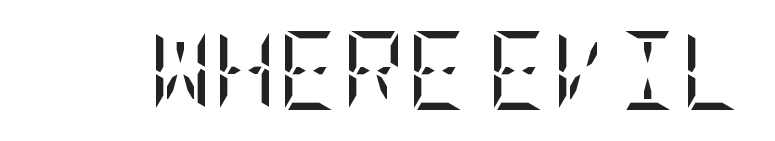
The image shows 79 px regular-weight, condensed serif type, upright; set normal letter spacing, not underlined; low stroke contrast and a large x-height.
